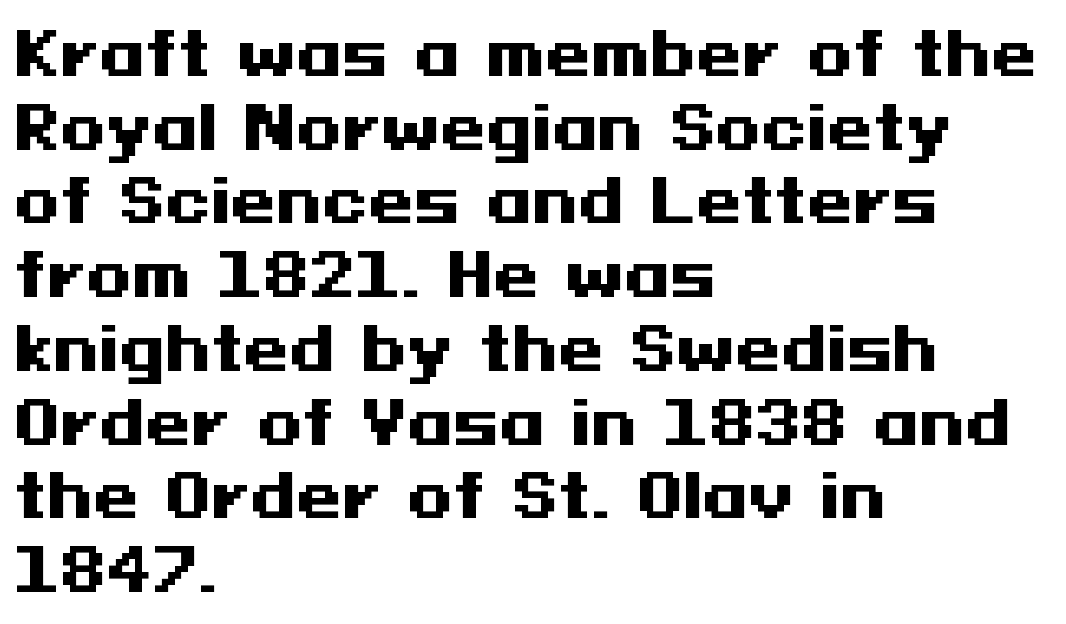
The image shows 59 px heavy, wide sans-serif type, upright; set left-aligned, normal line spacing (1.25x), normal letter spacing, not underlined; medium stroke contrast and a medium x-height.
